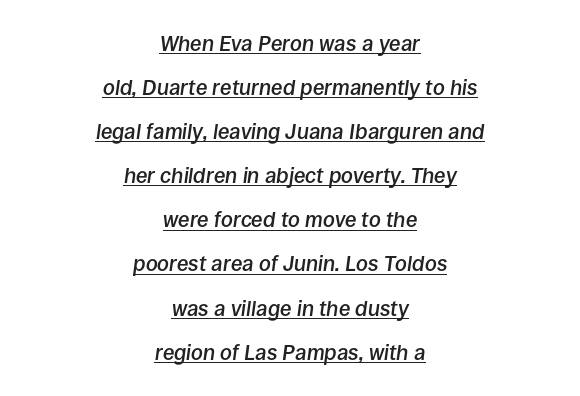
No extra tracking has been applied to these lines. A rule runs beneath these lines of type. Look at the stroke-to-counter ratio: somewhat heavy, a semibold. Italic? Definitely — the glyphs are oblique.
